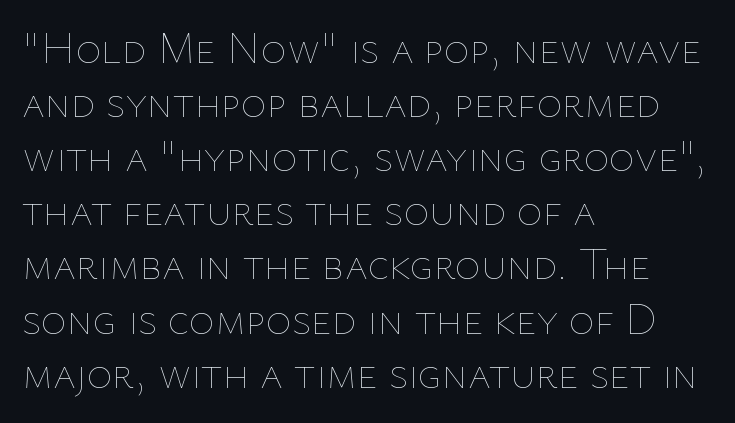
The image shows 44 px thin type, upright; set left-aligned, line spacing 1.23x, normal letter spacing, not underlined; low stroke contrast and a medium x-height.
